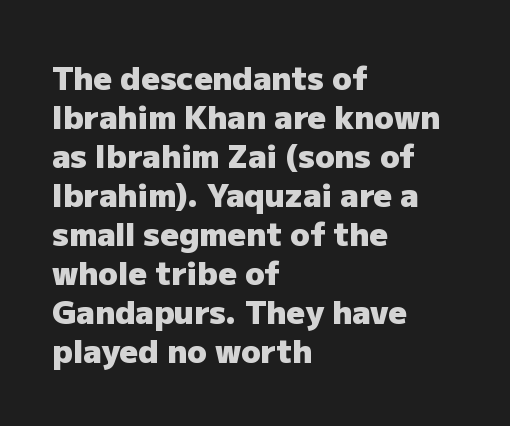
The image shows 32 px heavy sans-serif type, upright; set left-aligned, line spacing 1.22x, normal letter spacing, not underlined; low stroke contrast and a medium x-height.
